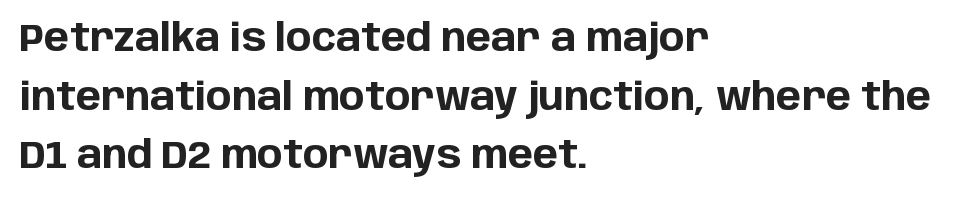
The image shows 38 px bold sans-serif type, upright; set left-aligned, normal line spacing (1.54x), normal letter spacing, not underlined; low stroke contrast and a large x-height.
